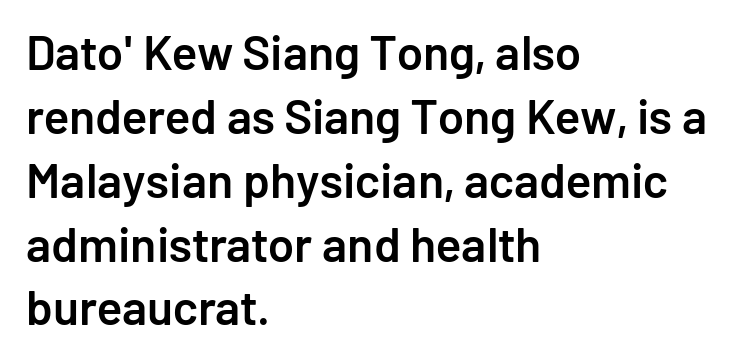
The image shows 48 px semibold sans-serif type, upright; set left-aligned, normal line spacing (1.33x), normal letter spacing, not underlined; low stroke contrast and a medium x-height.
